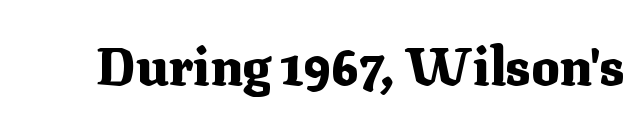
A typesetter would call this proportional, since set widths differ per character. You can tell from the footed stems that serif type was used. You could call the tracking neutral — neither tight nor loose. These lines carry a lot of weight — the face is fully bold.
